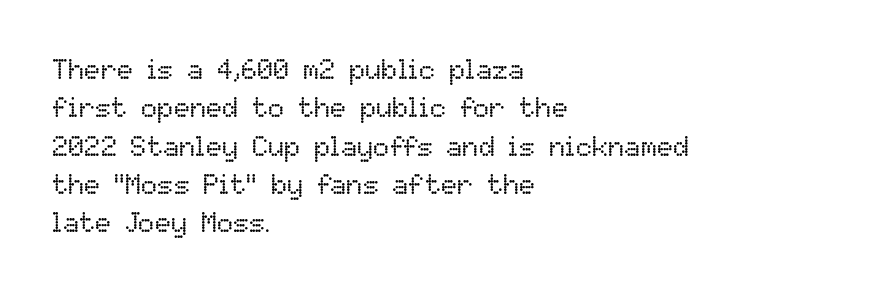
Every row of glyphs begins at an identical x-position on the left. A roman cut, with each character standing at attention. Does the leading feel generous? No, just average. The tracking reads as untouched default to a designer's eye.
